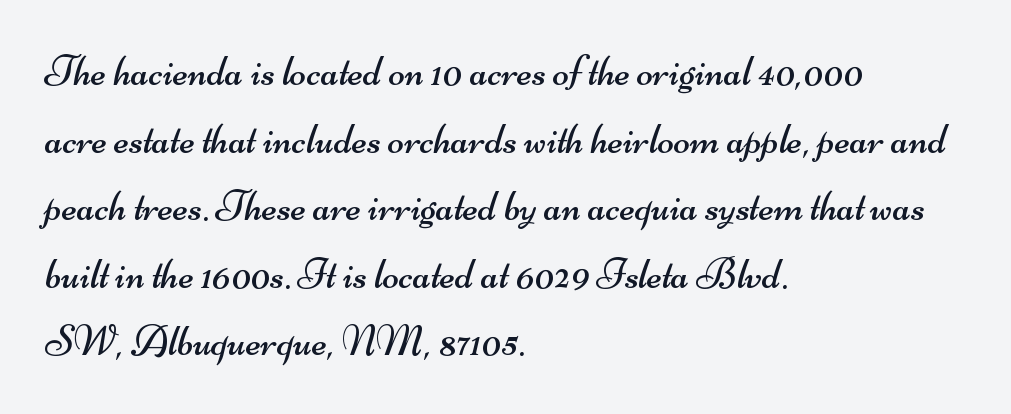
{"serif": "no", "bold": "no", "weight": "regular", "width": "wide", "stroke_contrast": "medium", "x_height": "small", "monospaced": "no", "underline": "no", "align": "left", "line_spacing": "normal", "line_spacing_ratio": 1.57, "letter_spacing": "normal", "letter_spacing_em": 0.0, "glyph_px": 43}
